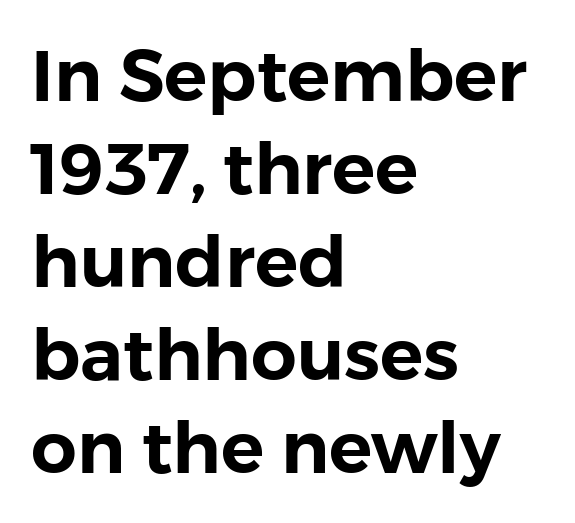
Q: Is the text italic (slanted)? A: No, it is upright.
Q: Is the typeface a serif or a sans-serif typeface? A: Sans-serif.
Q: Is the text underlined? A: No.
Q: How is the paragraph aligned? A: Left-aligned.
Q: Is the spacing between letters normal or unusually wide? A: Normal.
Q: Is the spacing between lines tight, normal or loose? A: Normal.
Q: Width (condensed, normal, or wide)? A: Normal.
Q: x-height? A: Medium.
Q: Monospaced? A: No.
